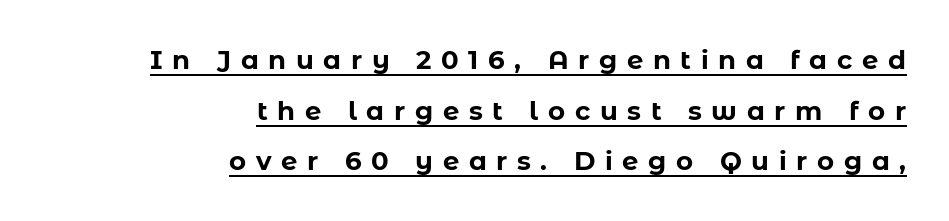
One-word summary of the alignment: right. Every word sits above its own underline. A typesetter would mark this as roman, not italic. Does the leading feel generous? Absolutely, it's lavish. Tracking here is generous; glyphs stand well apart from one another. Heavy-handed strokes throughout: this text is bold.
